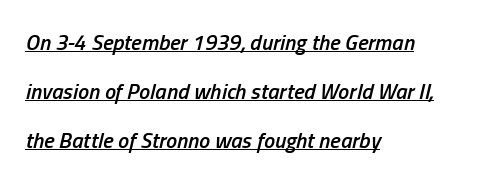
The whole block is typeset with a tilt. The lines are spread far apart with generous leading. Typographic density is moderately raised because the face is semibold. Leftover space on each line is placed entirely after the last word. How are the letters spaced? Ordinarily, with no added tracking.
